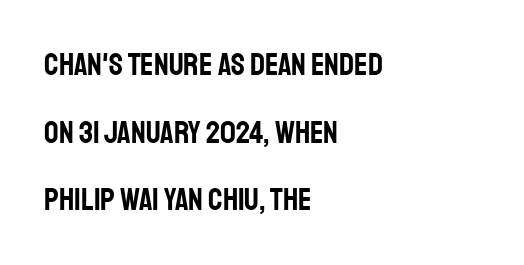
Q: Is the text italic (slanted)? A: No, it is upright.
Q: Is the typeface a serif or a sans-serif typeface? A: Sans-serif.
Q: Is the text underlined? A: No.
Q: How is the paragraph aligned? A: Left-aligned.
Q: Is the spacing between letters normal or unusually wide? A: Normal.
Q: Is the spacing between lines tight, normal or loose? A: Loose.
Q: Width (condensed, normal, or wide)? A: Condensed.
Q: Stroke contrast? A: Low.
Q: x-height? A: Large.
Q: Monospaced? A: No.
